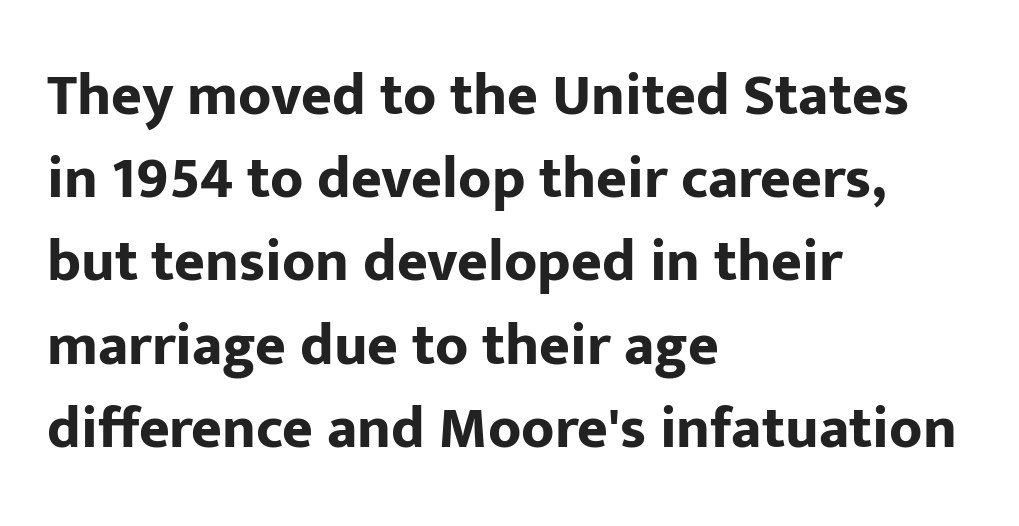
{"serif": "no", "italic": "no", "bold": "yes", "weight": "bold", "width": "normal", "stroke_contrast": "low", "x_height": "medium", "monospaced": "no", "underline": "no", "align": "left", "line_spacing": "normal", "line_spacing_ratio": 1.41, "letter_spacing": "normal", "letter_spacing_em": 0.0, "glyph_px": 59}
